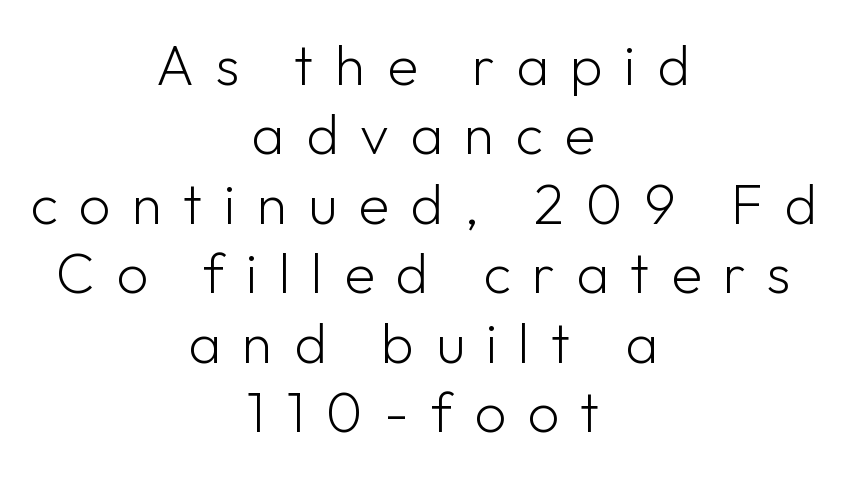
Typographically, this falls in the sans-serif category. Vertical strokes here are truly vertical. In CSS terms this would be text-align: center. A quiet, ordinary-to-light weight characterises the typeface. The type is letterspaced generously, with wide tracking. This sample has the flowing, uneven cadence of proportional lettering.
